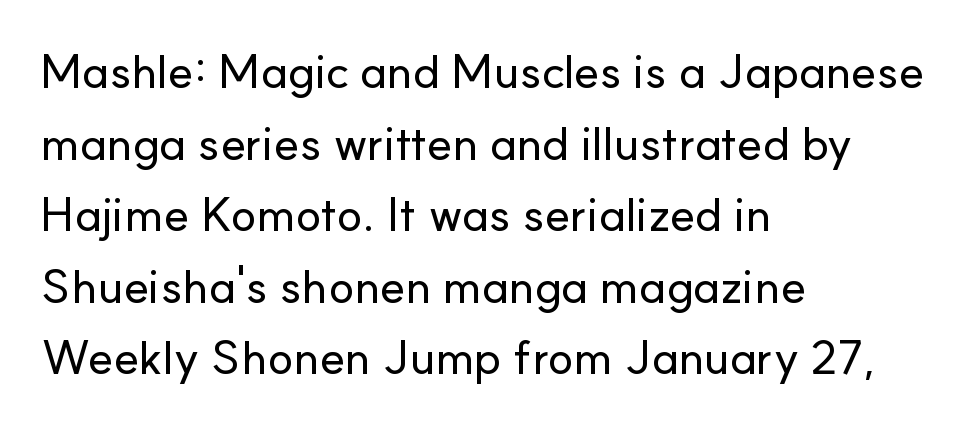
{"serif": "no", "italic": "no", "width": "normal", "stroke_contrast": "low", "x_height": "small", "monospaced": "no", "underline": "no", "align": "left", "line_spacing": "normal", "line_spacing_ratio": 1.49, "letter_spacing": "normal", "letter_spacing_em": 0.0, "glyph_px": 48}
